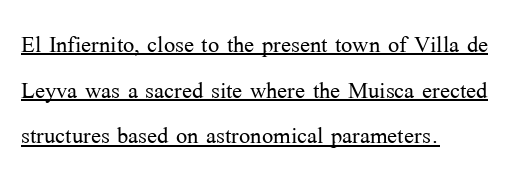
{"serif": "yes", "italic": "no", "bold": "no", "weight": "light", "width": "normal", "stroke_contrast": "medium", "x_height": "medium", "monospaced": "no", "underline": "yes", "align": "left", "line_spacing": "normal", "line_spacing_ratio": 1.52, "letter_spacing": "normal", "letter_spacing_em": 0.0, "glyph_px": 30}
